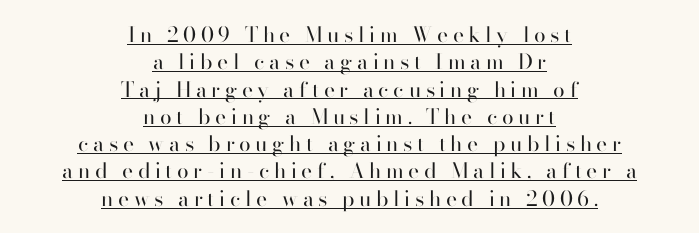
Words appear elongated and porous because spacing is wide. Layout note: lines centered. This sample uses an upright cut, with every glyph sitting square on the baseline. A typographer would call this underscored text. Regular leading. Unbolded letterforms with no extra heft.
